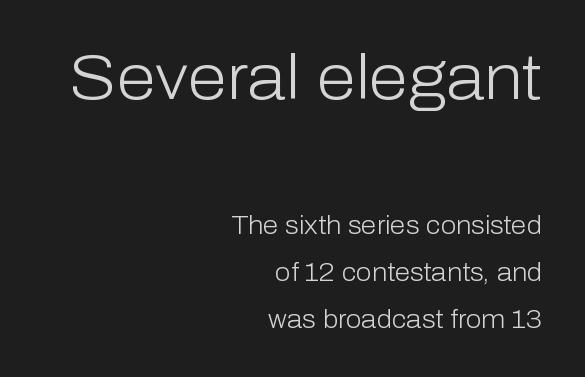
{"serif": "no", "italic": "no", "bold": "no", "weight": "light", "width": "normal", "stroke_contrast": "low", "x_height": "medium", "monospaced": "no", "underline": "no", "align": "right", "line_spacing_ratio": 1.88, "letter_spacing": "normal", "letter_spacing_em": 0.0, "larger_block": "first", "size_ratio": 2.52, "glyph_px": 63}
